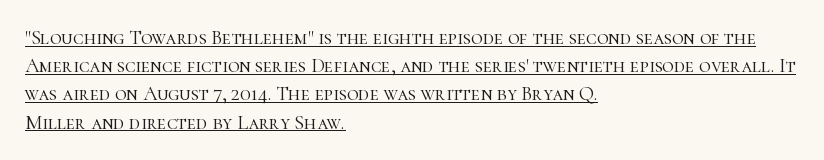
Q: Is the text bold? A: No.
Q: Is the text italic (slanted)? A: No, it is upright.
Q: Is the text underlined? A: Yes.
Q: How is the paragraph aligned? A: Left-aligned.
Q: Is the spacing between letters normal or unusually wide? A: Normal.
Q: Is the spacing between lines tight, normal or loose? A: Normal.
